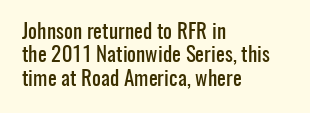
These lines stack with their left ends in a neat column. No extra tracking has been applied to these lines. Vertically, the passage feels compressed, each row crowding the next. The gap between lines stays unmarked.
